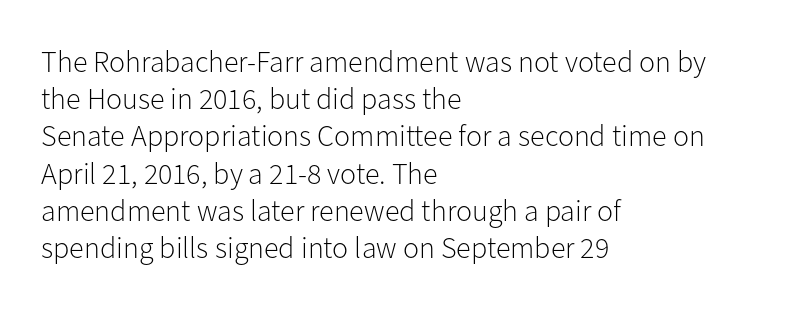
Each line starts at the same left margin while the right side varies. These lines keep a tight, regular rhythm from letter to letter. Note the varied advance widths — an 'i' is clearly narrower than an 'm'. The typesetting does not lean heavy: it is not bold. Rule under the text: the space is simply empty. Letterform terminals end flat and unadorned throughout the passage.
